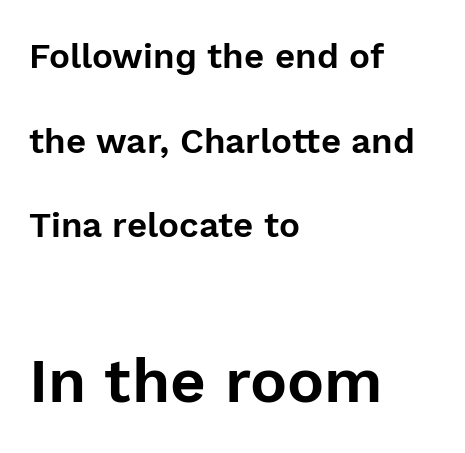
The image shows 62 px sans-serif type, upright; set left-aligned, loose line spacing (2.42x), normal letter spacing, not underlined; the second (bottom) block is 1.77x larger; a medium x-height.
